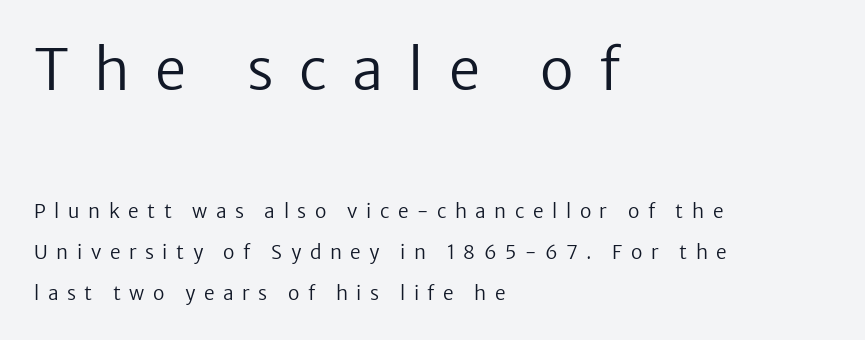
Q: Is the text bold? A: No.
Q: Is the text italic (slanted)? A: No, it is upright.
Q: Is the typeface a serif or a sans-serif typeface? A: Sans-serif.
Q: Is the text underlined? A: No.
Q: How is the paragraph aligned? A: Left-aligned.
Q: Is the spacing between letters normal or unusually wide? A: Unusually wide.
Q: Is the spacing between lines tight, normal or loose? A: Loose.
Q: Which block of text is set in a larger size, the first (top) or the second (bottom)? A: The first (top) one.
Q: Width (condensed, normal, or wide)? A: Normal.
Q: Stroke contrast? A: Low.
Q: x-height? A: Medium.
Q: Monospaced? A: No.
